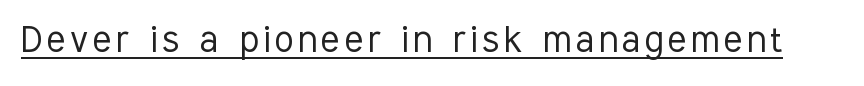
The image shows 43 px light, condensed sans-serif type, upright; set underlined; low stroke contrast and a medium x-height.
